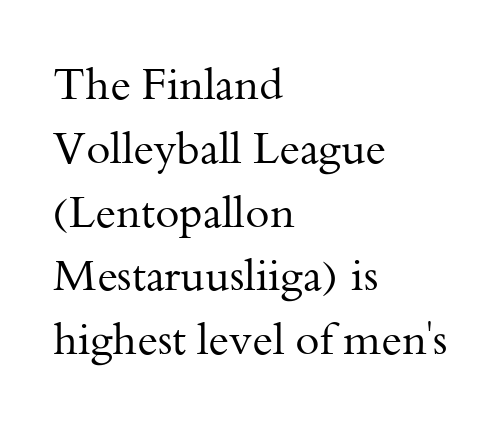
{"serif": "yes", "italic": "no", "bold": "no", "weight": "regular", "width": "normal", "stroke_contrast": "medium", "x_height": "small", "monospaced": "no", "underline": "no", "align": "left", "line_spacing": "normal", "line_spacing_ratio": 1.45, "letter_spacing": "normal", "letter_spacing_em": 0.0, "glyph_px": 44}
